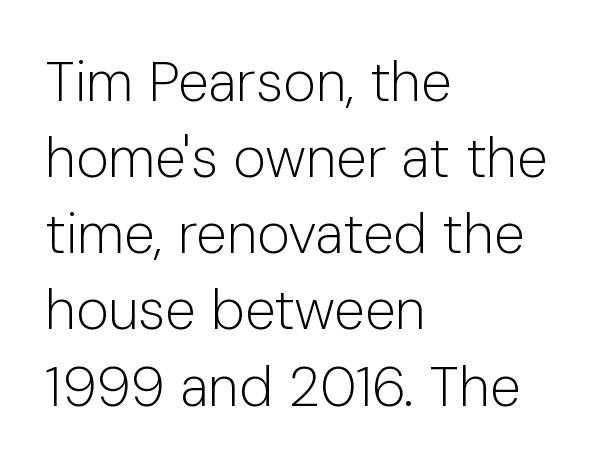
The image shows 56 px light sans-serif type, upright; set left-aligned, normal line spacing (1.36x), normal letter spacing, not underlined; low stroke contrast and a medium x-height.
